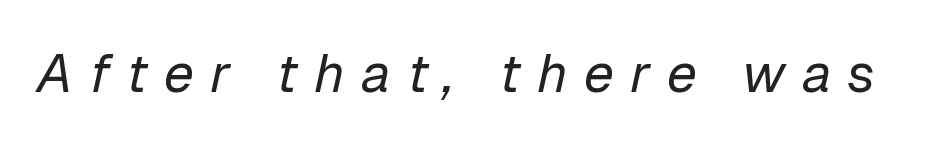
The image shows 54 px regular-weight type, italic (leaning right); set unusually wide letter spacing (+0.3 em), not underlined; low stroke contrast and a medium x-height.
